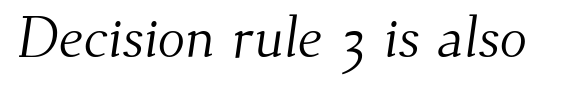
Q: Is the text bold? A: No.
Q: Is the typeface a serif or a sans-serif typeface? A: Serif.
Q: Is the text underlined? A: No.
Q: Is the spacing between letters normal or unusually wide? A: Normal.
Q: Width (condensed, normal, or wide)? A: Normal.
Q: Stroke contrast? A: Medium.
Q: x-height? A: Small.
Q: Monospaced? A: No.
